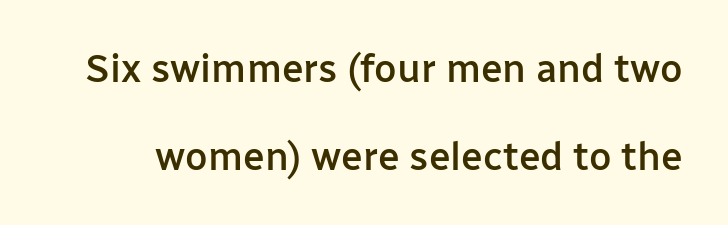
The rendering uses natural spacing where letterforms have individual widths. Is there much room between lines? Yes — plenty of vertical air separates them. Words appear dense and cohesive because spacing is normal. What kind of face is this? One without serifs — a sans.
